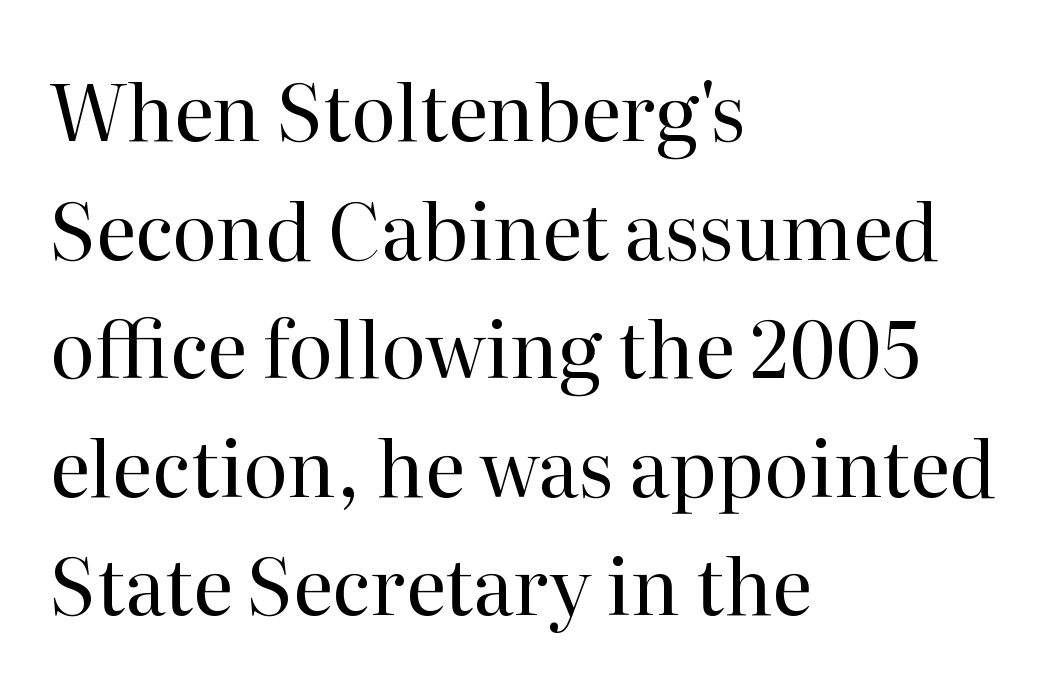
What stands out about the letter spacing? Nothing — it is the standard amount. Notice how the stems are strictly vertical — no italics here. The characters are drawn with everyday or finer stroke widths. Is there much room between lines? A standard amount, neither cramped nor airy. Serifs: yes, visible at the terminals of the letterforms. Underline: absent.
